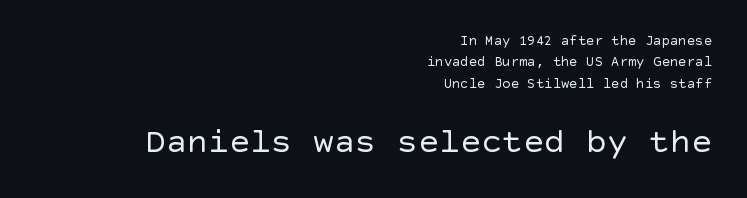
Here the glyphs are tracked normally, forming tight word shapes. Posture: upright roman. Horizontally, the lines are justified to the trailing edge only. The designer gave the closing block more size than the opening block.
